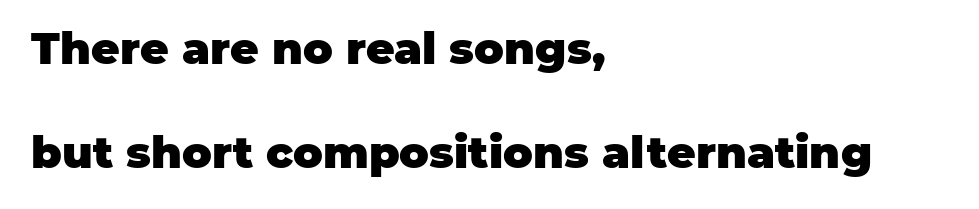
The designer dialed line spacing up above the default. Character widths vary here, with narrow letters taking less room than wide ones. The passage shown is emphatically bold. The type sits square on the baseline with zero lean. The glyphs are unaccompanied by any horizontal stroke below them. The typesetter chose a ragged-right arrangement here.
